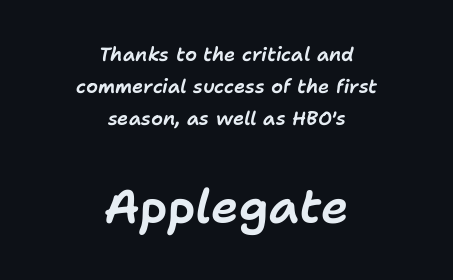
Observe the ordinary spacing: letters are neighbours, not strangers. Yep, that's italic — everything's leaning. The strip under each line holds only bare page. The passage is arranged like a title page — every line centered.
